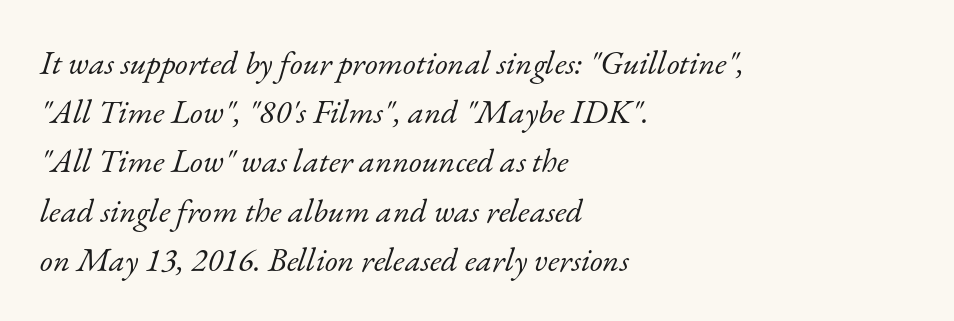
Q: Is the text bold? A: No.
Q: Is the text italic (slanted)? A: Yes, it leans right by about 17 degrees.
Q: Is the typeface a serif or a sans-serif typeface? A: Serif.
Q: Is the text underlined? A: No.
Q: How is the paragraph aligned? A: Left-aligned.
Q: Is the spacing between letters normal or unusually wide? A: Normal.
Q: Is the spacing between lines tight, normal or loose? A: Normal.
Q: Width (condensed, normal, or wide)? A: Normal.
Q: Stroke contrast? A: Low.
Q: x-height? A: Small.
Q: Monospaced? A: No.
